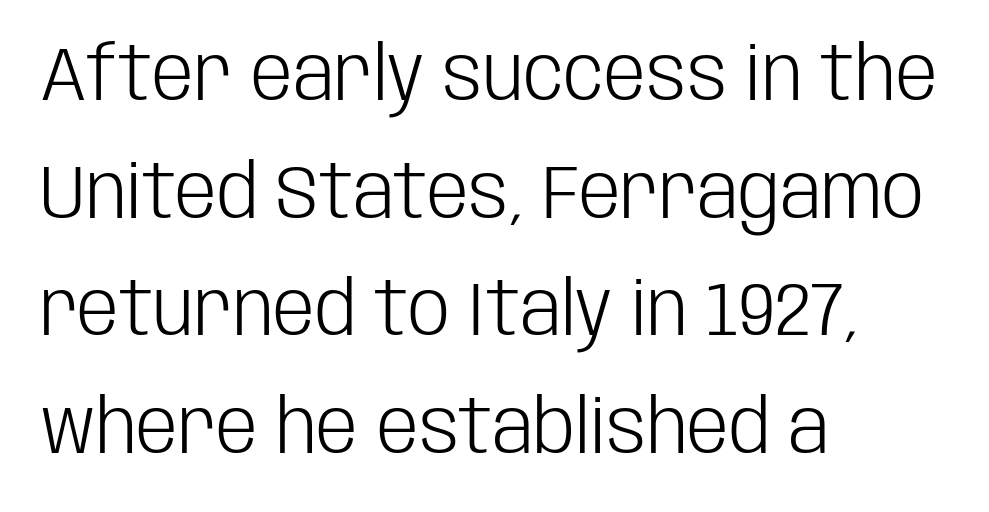
Tall strokes in this sample are plumb rather than angled. Teacher's note: observe the even left margin — that is flush-left alignment. This block has exactly the height ordinary leading produces. The space beneath each line is pristine and unruled. Regarding serifs, this sample does without them.
